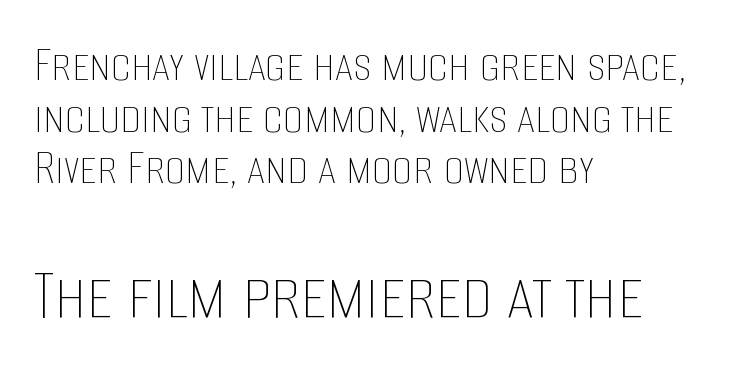
The line-height multiplier appears low, near solid setting. Posture: upright roman. The lines in this sample share a left origin and differ only in where they stop. The letterforms sit at book weight or below. The gap between lines stays unmarked.
